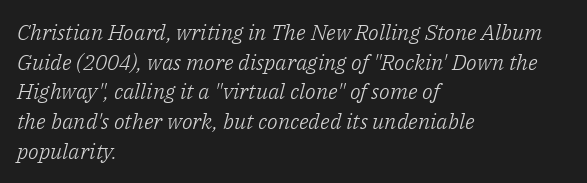
Q: Is the text bold? A: No.
Q: Is the text italic (slanted)? A: Yes, it leans right by about 14 degrees.
Q: Is the text underlined? A: No.
Q: How is the paragraph aligned? A: Left-aligned.
Q: Is the spacing between letters normal or unusually wide? A: Normal.
Q: Is the spacing between lines tight, normal or loose? A: Normal.
